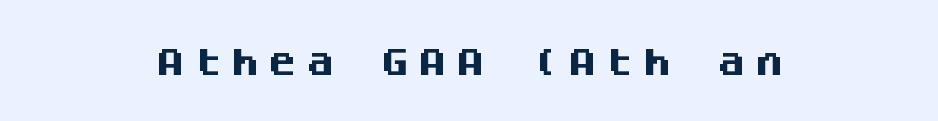
The image shows 29 px heavy sans-serif type, upright, monospaced; set centered, unusually wide letter spacing (+0.29 em), not underlined; medium stroke contrast and a large x-height.
